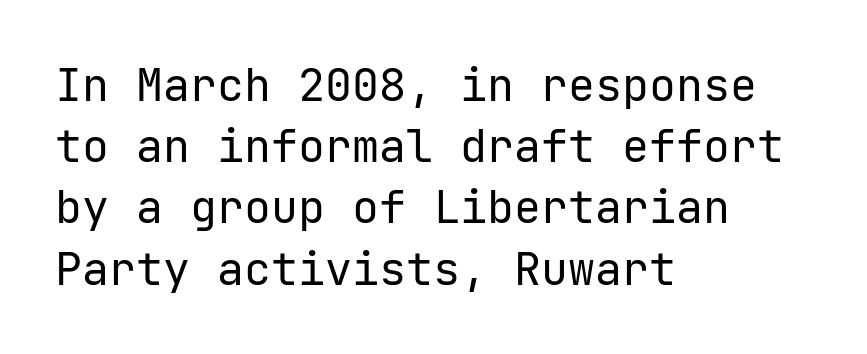
{"serif": "no", "italic": "no", "bold": "no", "weight": "regular", "width": "normal", "stroke_contrast": "low", "x_height": "medium", "underline": "no", "align": "left", "line_spacing": "normal", "line_spacing_ratio": 1.36, "letter_spacing": "normal", "letter_spacing_em": 0.0, "glyph_px": 45}
